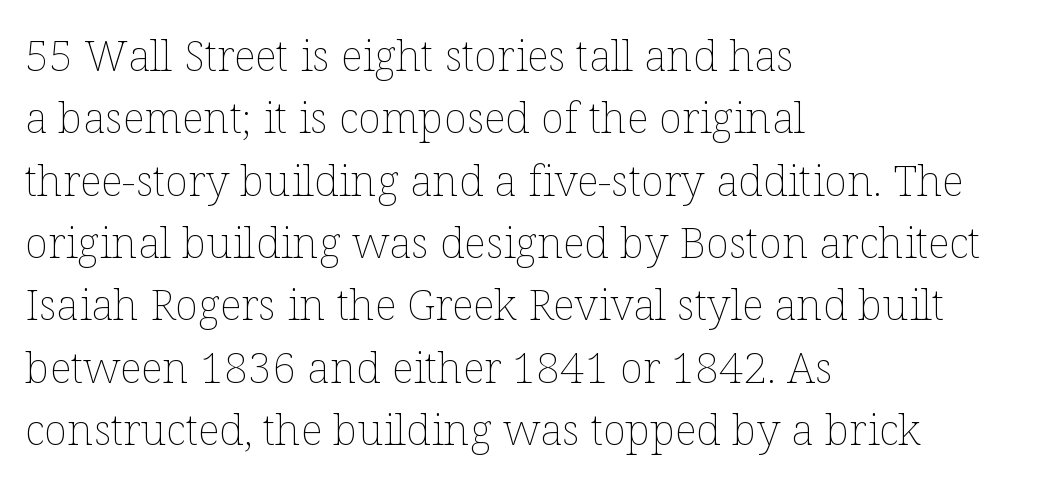
Underlining? Definitely not there. Leading matches the norm, producing a regular column. No extra ink here — the face is not bold. The rag falls on the right side of this text block. You can tell it's not italic because the verticals are truly vertical. Here the designer chose a conventional face with non-uniform glyph widths.
